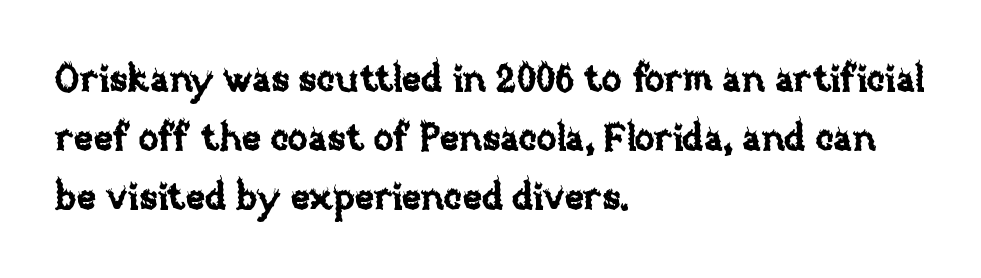
The passage shown is not underscored anywhere. This sample uses an upright cut, with every glyph sitting square on the baseline. Reading down the column, the eye jumps a familiar distance to each next line. A typesetter would call this proportional, since set widths differ per character.
